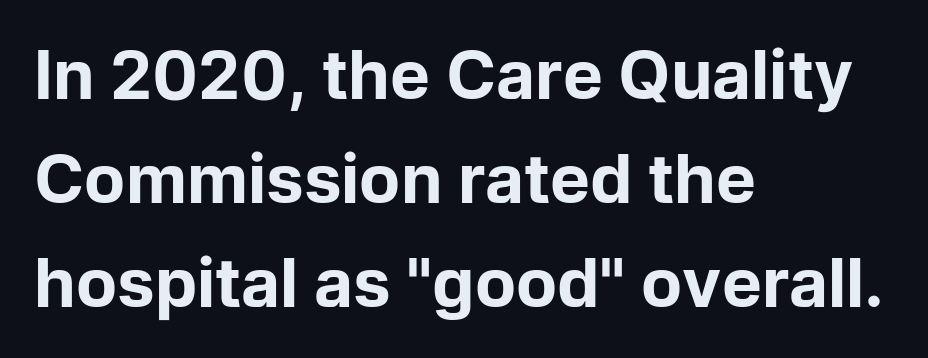
The image shows 67 px bold sans-serif type, upright; set left-aligned, normal line spacing (1.55x), normal letter spacing, not underlined; low stroke contrast and a medium x-height.
